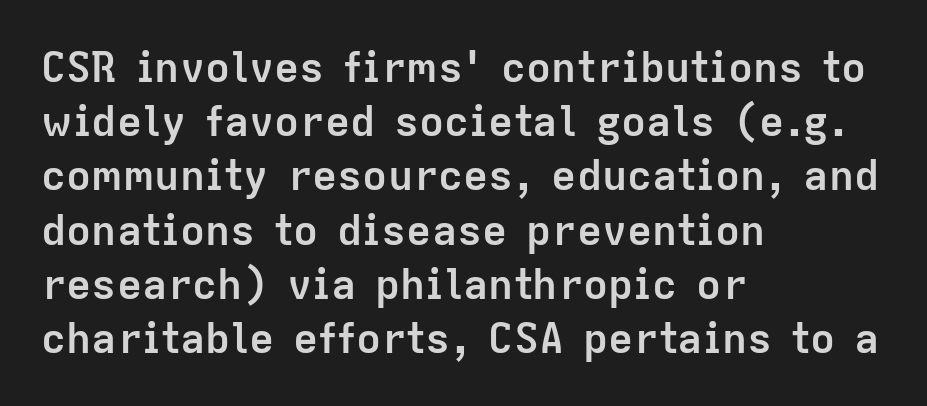
{"serif": "no", "italic": "no", "bold": "yes", "weight": "semibold", "width": "normal", "stroke_contrast": "low", "x_height": "medium", "monospaced": "no", "underline": "no", "align": "left", "line_spacing": "normal", "line_spacing_ratio": 1.29, "letter_spacing": "normal", "letter_spacing_em": 0.0, "glyph_px": 42}
